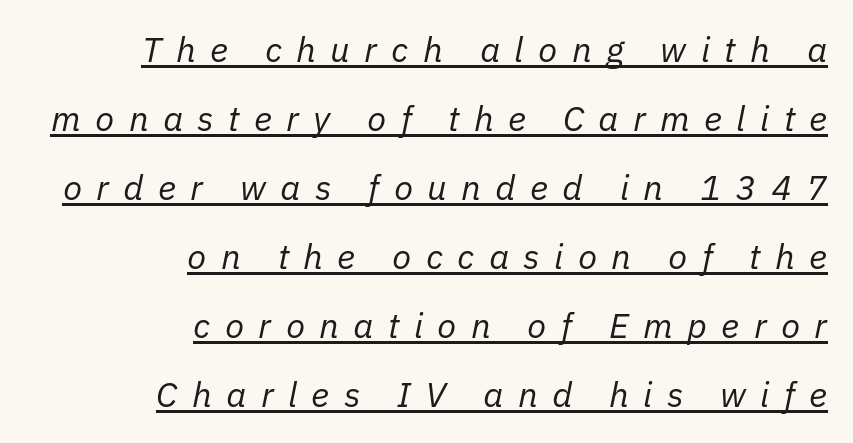
Q: Is the text bold? A: No.
Q: Is the text italic (slanted)? A: Yes, it leans right by about 11 degrees.
Q: Is the text underlined? A: Yes.
Q: How is the paragraph aligned? A: Right-aligned.
Q: Is the spacing between letters normal or unusually wide? A: Unusually wide.
Q: Is the spacing between lines tight, normal or loose? A: Loose.
Q: Width (condensed, normal, or wide)? A: Normal.
Q: Stroke contrast? A: Low.
Q: x-height? A: Medium.
Q: Monospaced? A: No.
